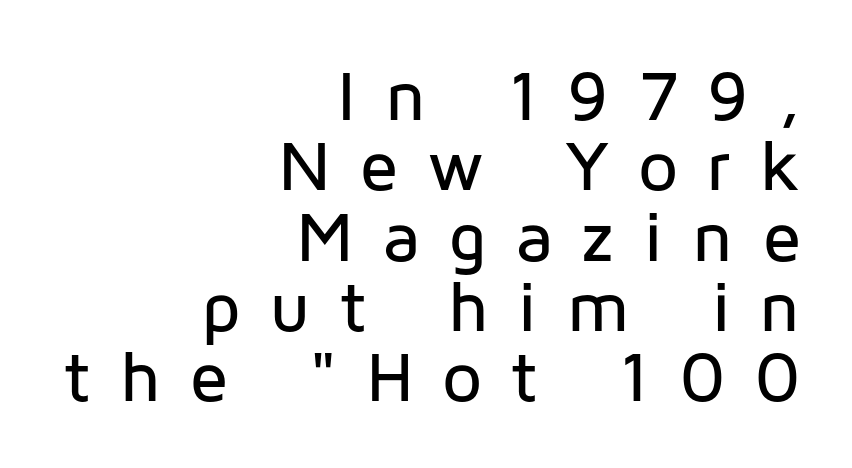
Spacing between characters has been opened up far beyond the box default. The gap between lines stays unmarked. Observe the absence of serifs on each vertical stroke in this sample. Cramped leading. Which margin do the lines hug? The right one — the left edge is uneven.
